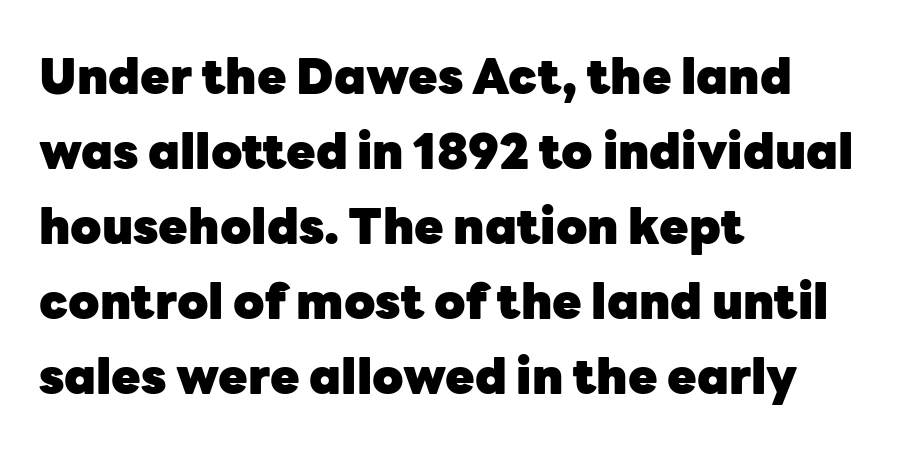
Q: Is the text bold? A: Yes.
Q: Is the text italic (slanted)? A: No, it is upright.
Q: Is the typeface a serif or a sans-serif typeface? A: Sans-serif.
Q: Is the text underlined? A: No.
Q: How is the paragraph aligned? A: Left-aligned.
Q: Is the spacing between letters normal or unusually wide? A: Normal.
Q: Is the spacing between lines tight, normal or loose? A: Normal.
Q: Width (condensed, normal, or wide)? A: Normal.
Q: Stroke contrast? A: Low.
Q: x-height? A: Medium.
Q: Monospaced? A: No.
